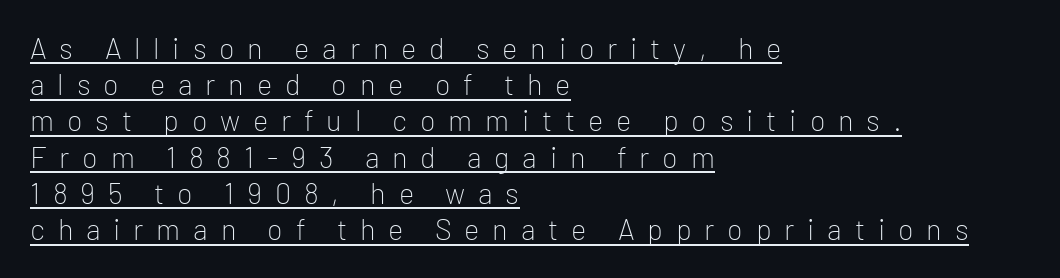
The image shows 29 px light sans-serif type, upright; set left-aligned, normal line spacing (1.25x), unusually wide letter spacing (+0.44 em), underlined; low stroke contrast and a medium x-height.
